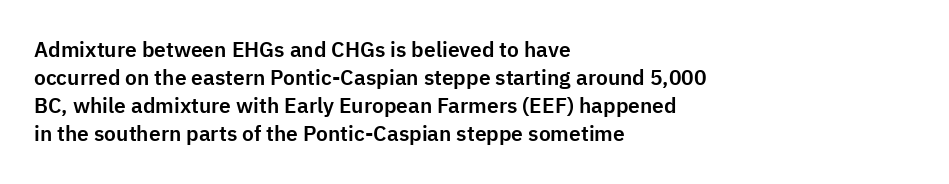
Q: Is the text italic (slanted)? A: No, it is upright.
Q: Is the text underlined? A: No.
Q: How is the paragraph aligned? A: Left-aligned.
Q: Is the spacing between letters normal or unusually wide? A: Normal.
Q: Is the spacing between lines tight, normal or loose? A: Normal.
